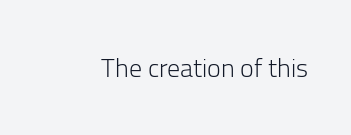
{"italic": "no", "bold": "no", "underline": "no", "letter_spacing": "normal", "letter_spacing_em": 0.0, "glyph_px": 26}
